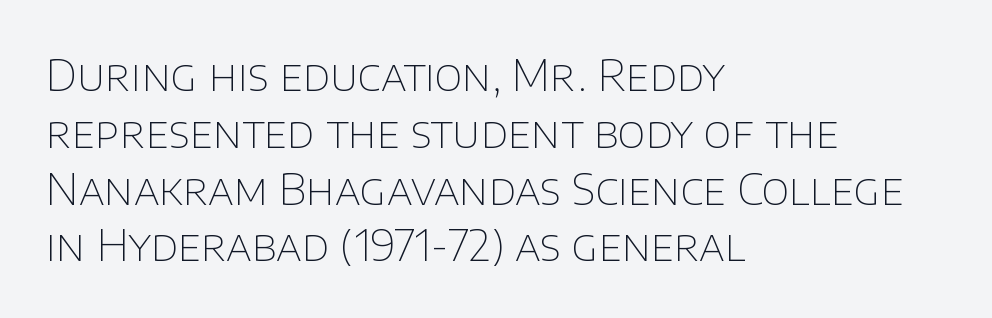
{"serif": "no", "italic": "no", "bold": "no", "weight": "thin", "width": "normal", "stroke_contrast": "low", "x_height": "large", "monospaced": "no", "underline": "no", "align": "left", "line_spacing": "normal", "line_spacing_ratio": 1.32, "letter_spacing": "normal", "letter_spacing_em": 0.0, "glyph_px": 43}
